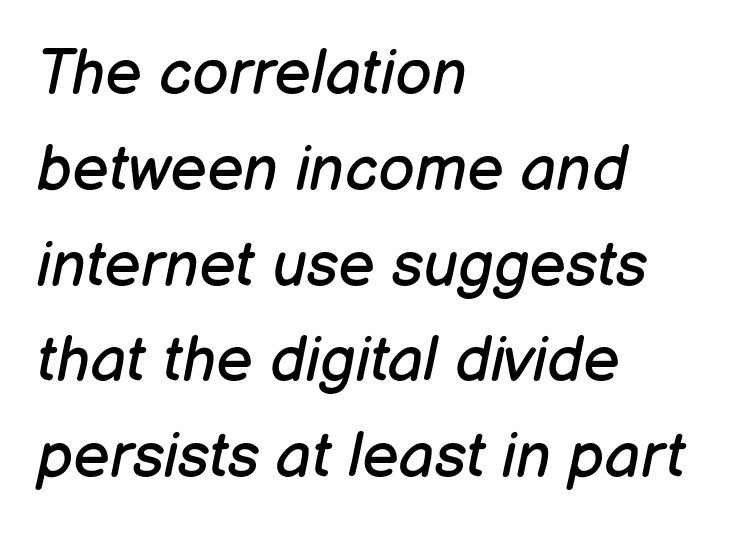
The image shows 63 px regular-weight type, italic (leaning right); set left-aligned, normal line spacing (1.52x), normal letter spacing, not underlined; low stroke contrast and a medium x-height.
